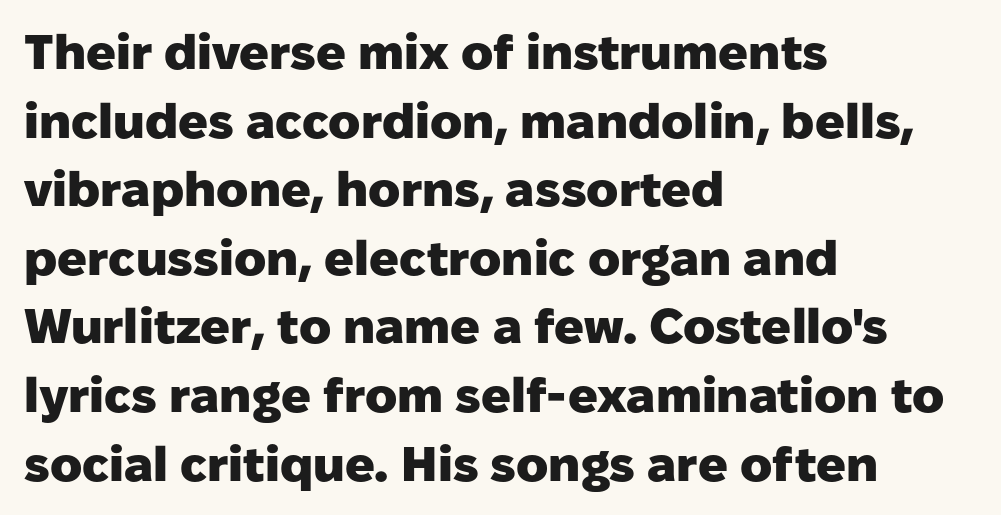
{"serif": "no", "italic": "no", "bold": "yes", "weight": "heavy", "width": "normal", "stroke_contrast": "low", "x_height": "medium", "monospaced": "no", "underline": "no", "align": "left", "line_spacing": "normal", "line_spacing_ratio": 1.4, "letter_spacing": "normal", "letter_spacing_em": 0.0, "glyph_px": 49}
